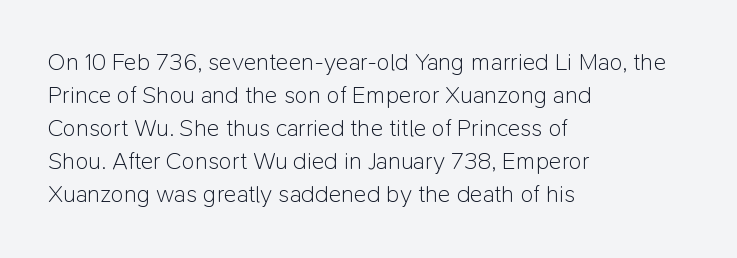
Horizontally, the lines are justified to the leading edge only. A roman cut, with each character standing at attention. The lines sit at an ordinary, default distance from one another. The font sits on the lighter half of the weight spectrum, regular included. Just letters on the line, the space beneath them empty. Standard letterfit; no display-style spreading of the glyphs.
